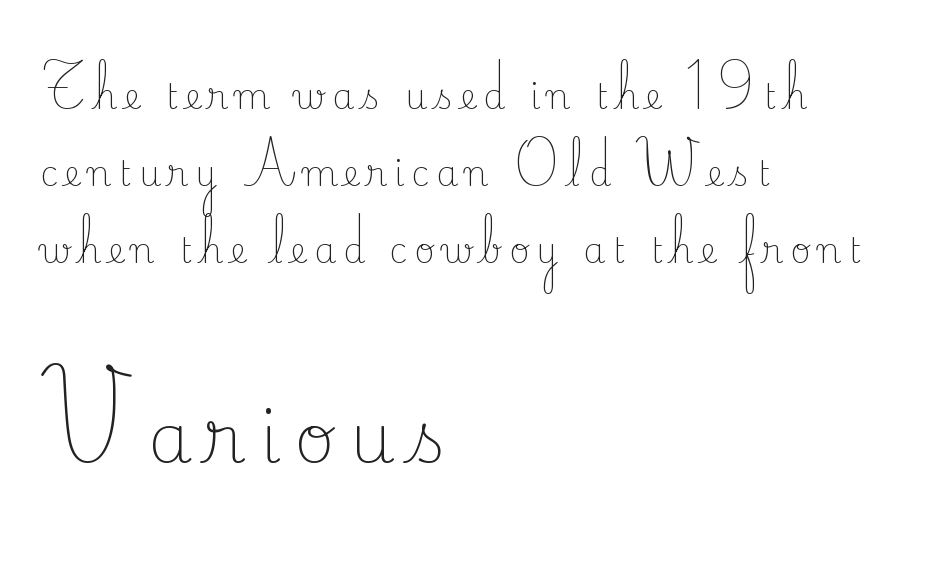
The image shows 70 px light serif type, upright; set left-aligned, loose line spacing (2.2x), unusually wide letter spacing (+0.2 em), not underlined; the second (bottom) block is 2.0x larger; low stroke contrast and a small x-height.
